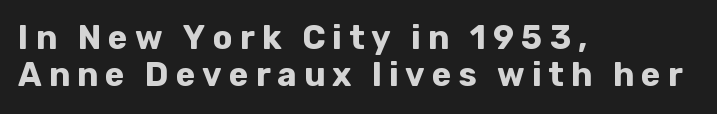
The area under the type is left untouched. A typesetter would call this heavily tracked-out type. Vertical spacing — tight. What weight is shown? A full bold with thick strokes.
